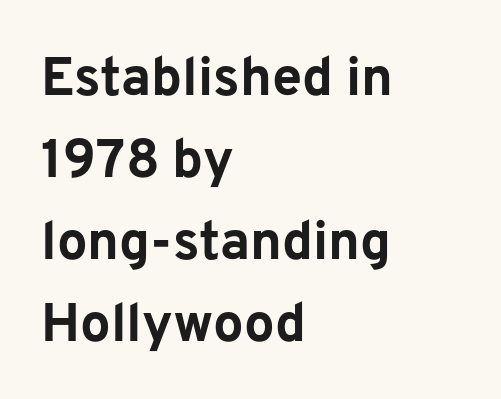
Do the characters align in a grid? No, the font is proportional. In terms of weight, the rendering is a true, heavy bold. The space directly below the letters is spotless. Each word holds together tightly as a unit, with standard inter-letter gaps. Summary of vertical rhythm: regular, with standard interline spacing.
